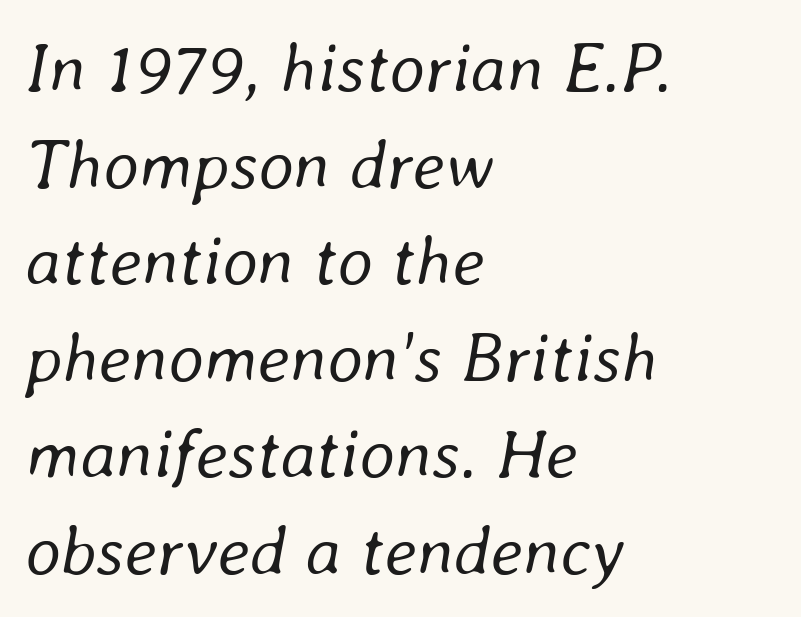
The face used here has a pronounced slope to its letters. Rule under the text: the space is simply empty. The line texture is even and compact thanks to regular tracking. The leading is moderate, giving the passage an even texture. Counters stay open thanks to moderate or lighter strokes.
